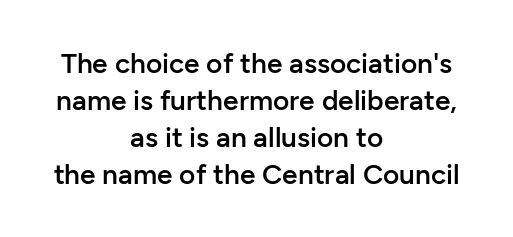
Posture: upright roman. This sample uses a sans-serif face. Students, observe: this is what conventionally led text looks like. Any mark beneath the type? The region is blank.
